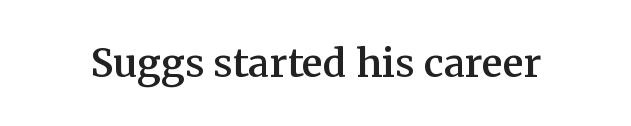
Stroke terminals: seriffed. Think of a printed novel: that variable character pitch is what you see here. Standard letterfit; no display-style spreading of the glyphs. The font is running at a semibold setting, under full bold. The specimen reads as upright at a glance. Honestly, there is no underline to notice here at all.
